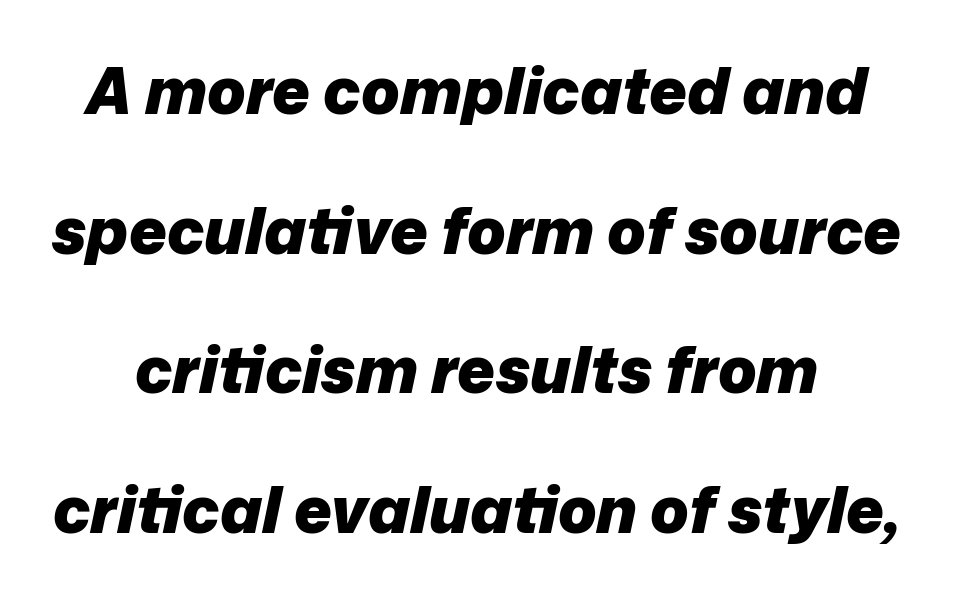
{"italic": "yes", "lean": "right", "slant_degrees": 12, "bold": "yes", "weight": "heavy", "width": "normal", "stroke_contrast": "low", "x_height": "medium", "monospaced": "no", "underline": "no", "line_spacing": "loose", "line_spacing_ratio": 2.18, "letter_spacing": "normal", "letter_spacing_em": 0.0, "glyph_px": 64}
